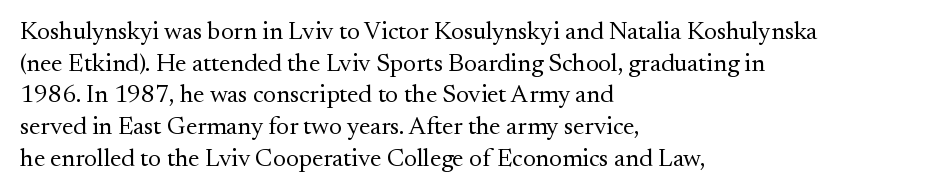
{"italic": "no", "bold": "no", "underline": "no", "align": "left", "line_spacing": "normal", "line_spacing_ratio": 1.27, "letter_spacing": "normal", "letter_spacing_em": 0.0, "glyph_px": 25}
